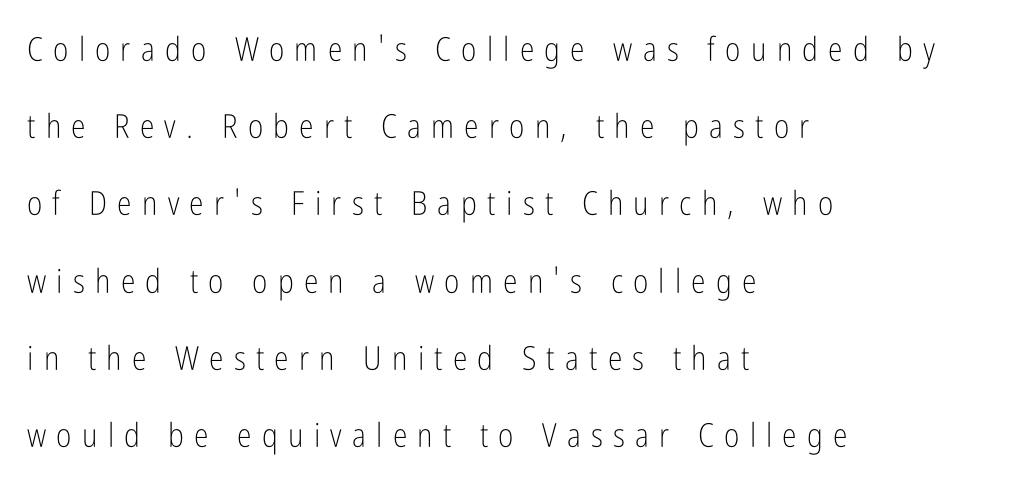
{"serif": "no", "italic": "no", "bold": "no", "weight": "light", "width": "condensed", "stroke_contrast": "low", "x_height": "medium", "monospaced": "no", "underline": "no", "align": "left", "line_spacing": "loose", "line_spacing_ratio": 2.34, "letter_spacing": "wide", "letter_spacing_em": 0.31, "glyph_px": 33}
